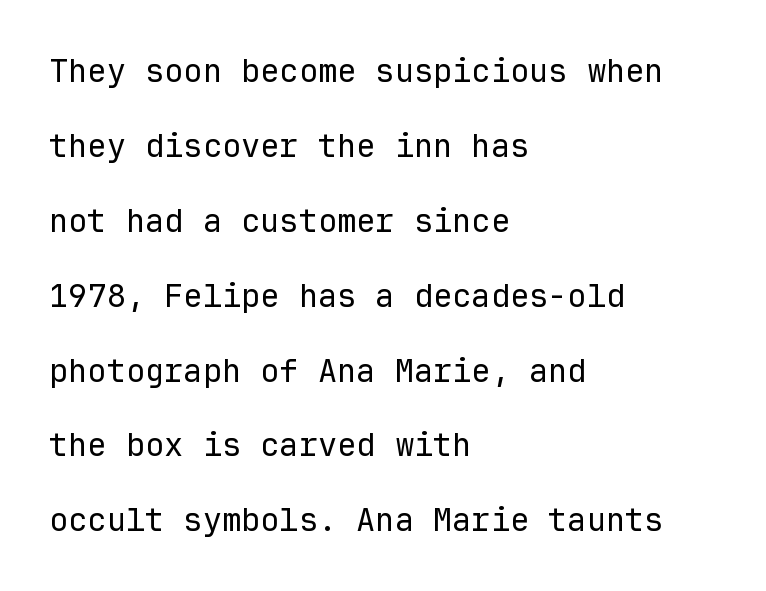
{"serif": "no", "italic": "no", "bold": "no", "weight": "regular", "width": "normal", "stroke_contrast": "low", "x_height": "medium", "monospaced": "yes", "underline": "no", "align": "left", "line_spacing": "loose", "line_spacing_ratio": 2.34, "letter_spacing": "normal", "letter_spacing_em": 0.0, "glyph_px": 32}
